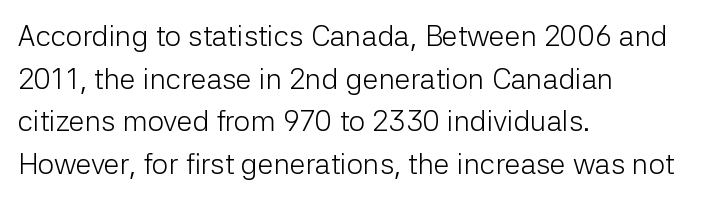
Heaviness? Minimal to ordinary, like unemphasized prose. A normal amount of white space separates one row of letters from the next. No extra tracking has been applied to these lines. The letters advance in unequal steps, a hallmark of proportional type. The typography opts for an upright posture over an oblique one. Each line starts at the same left margin while the right side varies.
